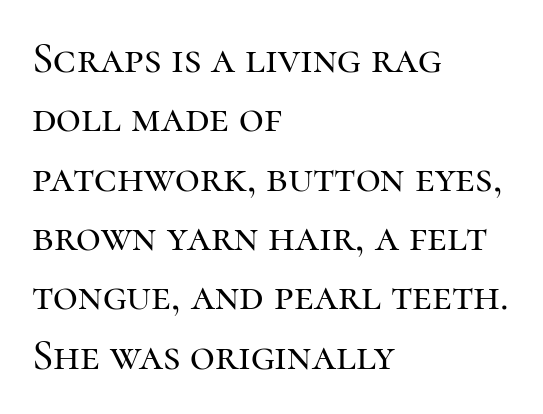
The font's upright variant was chosen for this text. The face used here is proportionally spaced, like ordinary book or web type. Letter spacing: default. To sum up the face: it has serifs. Alignment: flush left.
